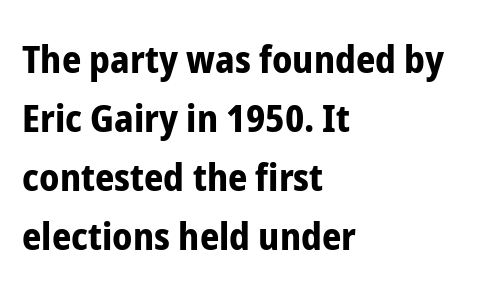
The image shows 38 px bold, condensed sans-serif type, upright; set left-aligned, normal line spacing (1.55x), normal letter spacing, not underlined; low stroke contrast and a medium x-height.
